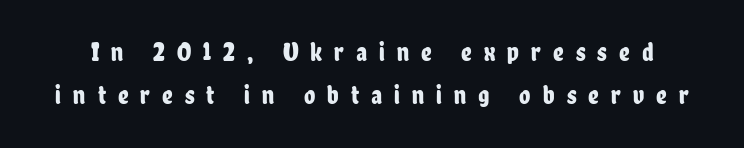
{"italic": "no", "underline": "no", "line_spacing": "normal", "line_spacing_ratio": 1.66, "letter_spacing": "wide", "letter_spacing_em": 0.46, "glyph_px": 26}
